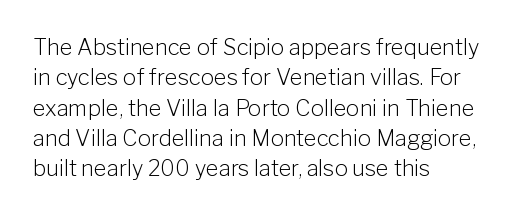
{"italic": "no", "bold": "no", "underline": "no", "align": "left", "line_spacing": "normal", "line_spacing_ratio": 1.38, "letter_spacing": "normal", "letter_spacing_em": 0.0, "glyph_px": 22}
